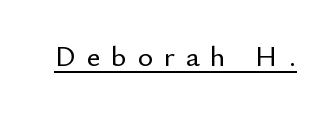
The rendering uses the underline text-decoration. Spacing verdict: proportional, widths tailored to each character. What kind of face is this? One without serifs — a sans. A typesetter would mark this as roman, not italic. Look at the tracking — it's clearly loosened, letters drifting apart.
